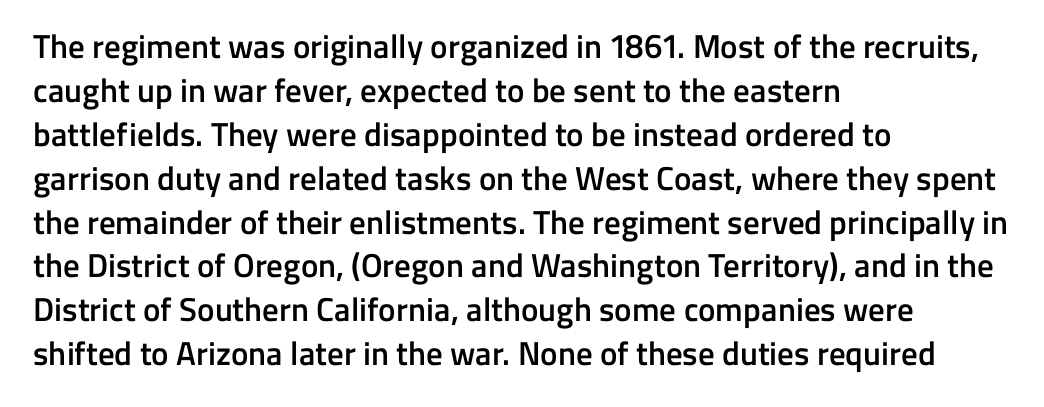
{"serif": "no", "italic": "no", "bold": "semi", "weight": "semibold", "width": "normal", "stroke_contrast": "low", "x_height": "medium", "monospaced": "no", "underline": "no", "align": "left", "line_spacing": "normal", "line_spacing_ratio": 1.33, "letter_spacing": "normal", "letter_spacing_em": 0.0, "glyph_px": 33}
